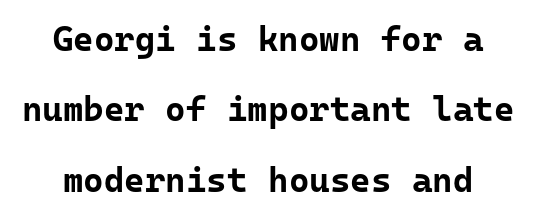
Q: Is the text bold? A: Yes.
Q: Is the text italic (slanted)? A: No, it is upright.
Q: Is the typeface a serif or a sans-serif typeface? A: Sans-serif.
Q: Is the text underlined? A: No.
Q: Is the spacing between letters normal or unusually wide? A: Normal.
Q: Is the spacing between lines tight, normal or loose? A: Loose.
Q: Width (condensed, normal, or wide)? A: Normal.
Q: Stroke contrast? A: Low.
Q: x-height? A: Medium.
Q: Monospaced? A: Yes.
